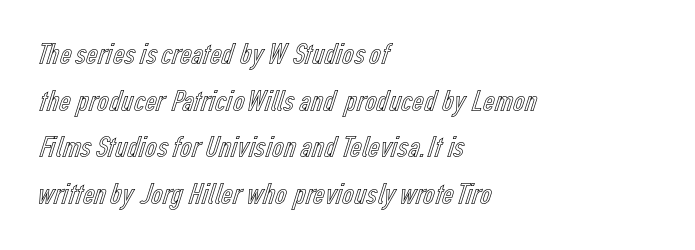
The image shows 32 px condensed type; set left-aligned, normal line spacing (1.46x), normal letter spacing, not underlined; a medium x-height.
